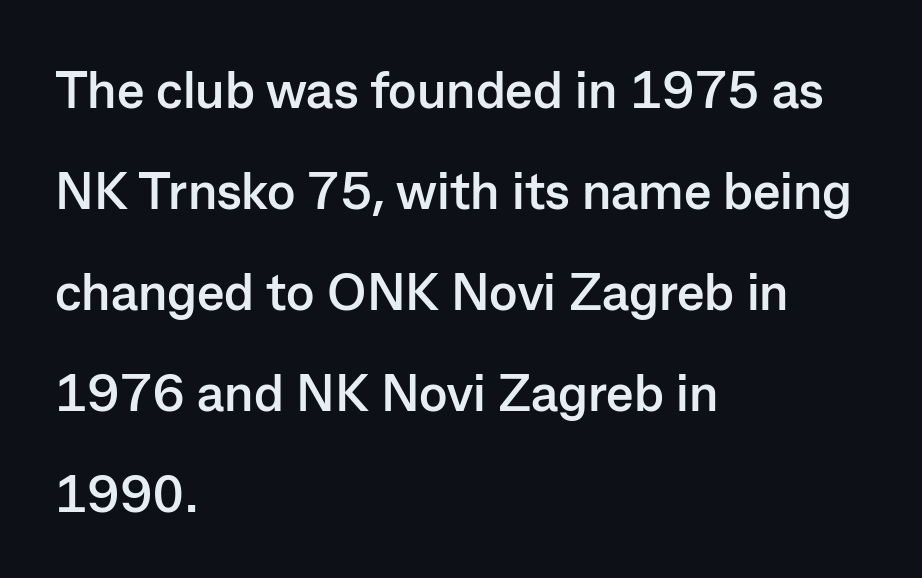
The image shows 52 px semibold sans-serif type, upright; set left-aligned, loose line spacing (1.94x), normal letter spacing, not underlined; low stroke contrast and a medium x-height.
